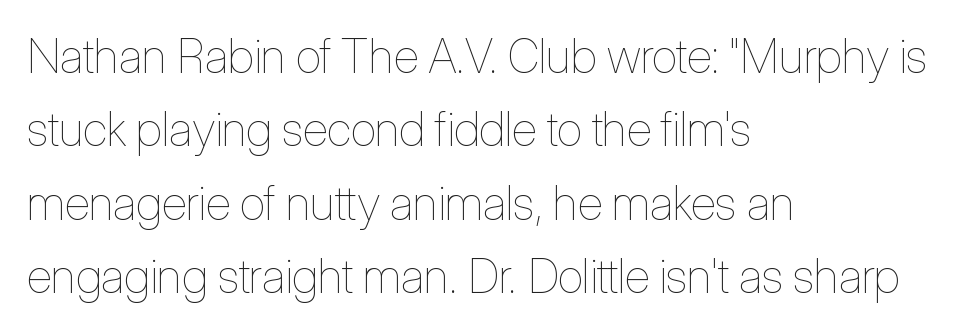
Q: Is the text bold? A: No.
Q: Is the text italic (slanted)? A: No, it is upright.
Q: Is the text underlined? A: No.
Q: How is the paragraph aligned? A: Left-aligned.
Q: Is the spacing between letters normal or unusually wide? A: Normal.
Q: Is the spacing between lines tight, normal or loose? A: Normal.
Q: Width (condensed, normal, or wide)? A: Condensed.
Q: Stroke contrast? A: Low.
Q: x-height? A: Medium.
Q: Monospaced? A: No.
